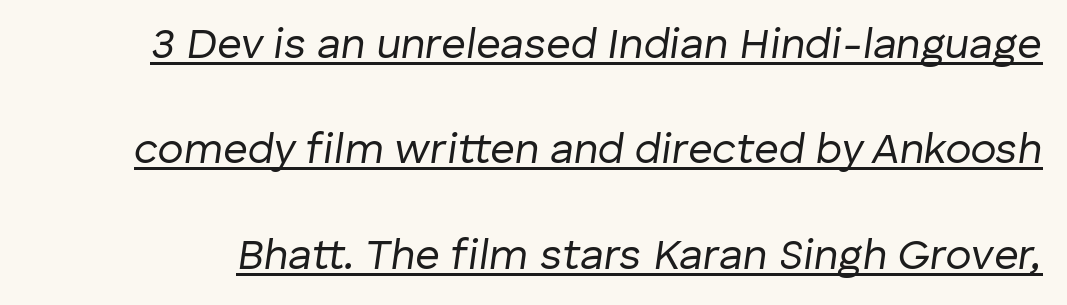
The image shows 43 px regular-weight type, italic (leaning right); set loose line spacing (2.45x), normal letter spacing, underlined; low stroke contrast and a medium x-height.
